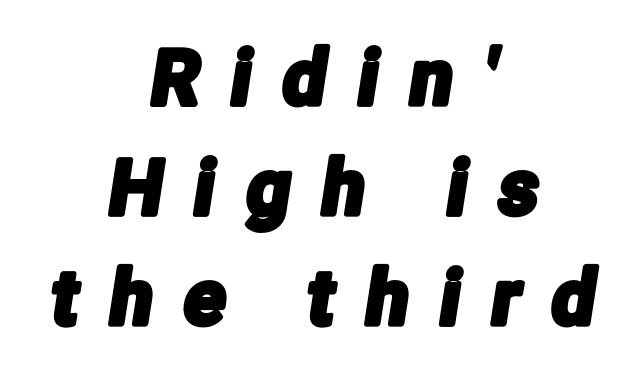
The image shows 76 px condensed sans-serif type; set centered, normal line spacing (1.45x), unusually wide letter spacing (+0.42 em), not underlined; low stroke contrast and a medium x-height.
